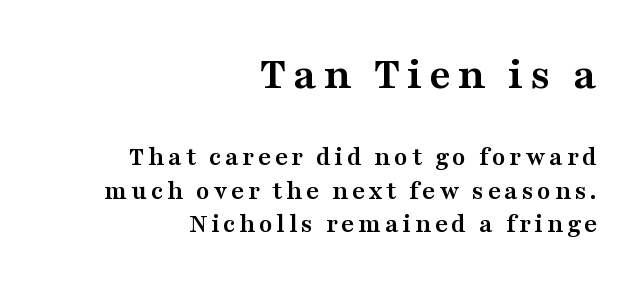
Unlike a clean sans, this face finishes its strokes with serifs. Each letter keeps its own natural width here, so spacing adapts to shape. Heavy, bold letterforms. When letters stand straight like this, we call the style roman or upright.
